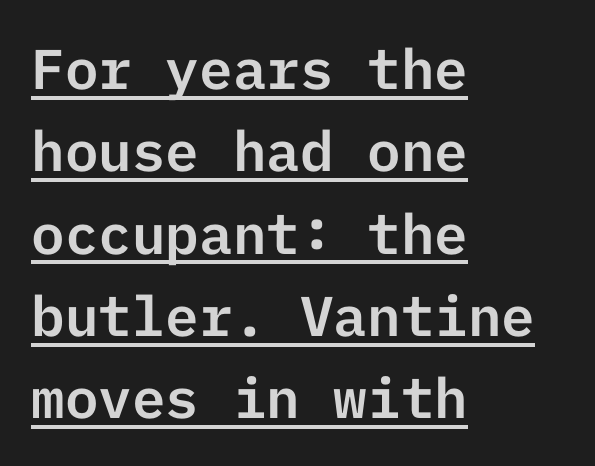
This sample uses a sans-serif face. Nobody touched the tracking dial on this one. No italicization has been applied; the sample stays upright. A classic flush-left, rag-right setting is used for this passage. The string is rendered with underlining switched on.
